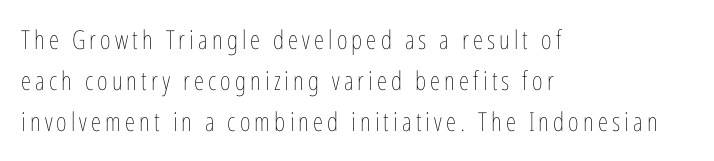
Is the type heavy? It reads as light-to-regular instead. Nope, not italic — everything's standing straight. Leftover space on each line is placed entirely after the last word. Descender tails drop into unmarked territory. Rows of type keep a routine distance in the vertical direction.
